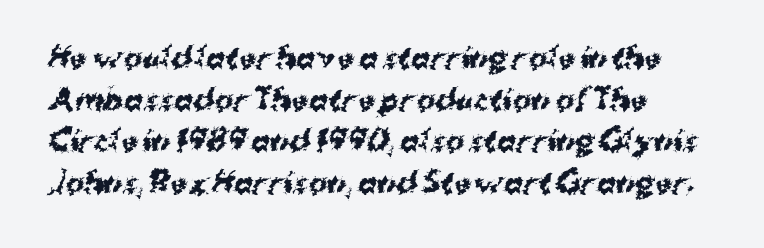
Q: Is the text bold? A: Yes.
Q: Is the typeface a serif or a sans-serif typeface? A: Sans-serif.
Q: Is the text underlined? A: No.
Q: How is the paragraph aligned? A: Left-aligned.
Q: Is the spacing between letters normal or unusually wide? A: Normal.
Q: Is the spacing between lines tight, normal or loose? A: Normal.
Q: Width (condensed, normal, or wide)? A: Normal.
Q: Stroke contrast? A: Medium.
Q: x-height? A: Medium.
Q: Monospaced? A: No.
